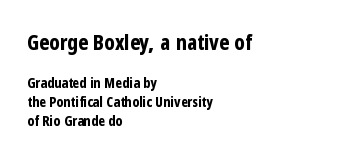
Is there any slant? The stems are plumb. A normal amount of white space separates one row of letters from the next. Descender tails drop into unmarked territory. The lines are quadded left.
